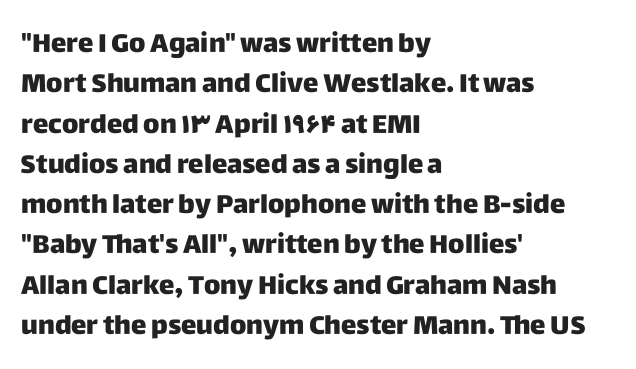
{"italic": "no", "underline": "no", "align": "left", "line_spacing": "normal", "line_spacing_ratio": 1.55, "letter_spacing": "normal", "letter_spacing_em": 0.0, "glyph_px": 26}
